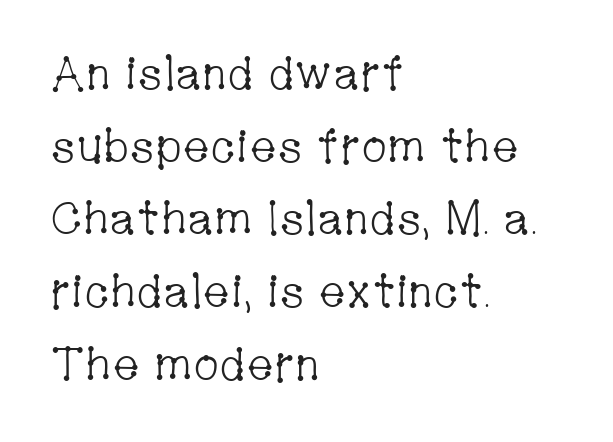
{"serif": "yes", "italic": "no", "bold": "no", "weight": "light", "width": "condensed", "stroke_contrast": "low", "x_height": "medium", "monospaced": "no", "underline": "no", "align": "left", "line_spacing": "normal", "line_spacing_ratio": 1.58, "letter_spacing": "normal", "letter_spacing_em": 0.0, "glyph_px": 46}
